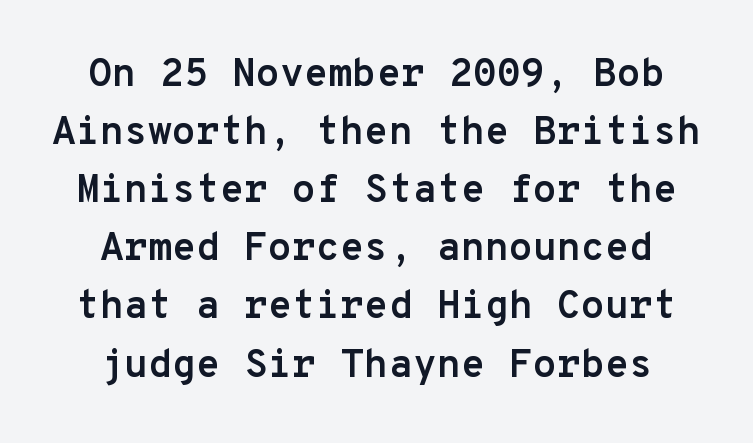
Q: Is the text bold? A: Yes.
Q: Is the text italic (slanted)? A: No, it is upright.
Q: Is the typeface a serif or a sans-serif typeface? A: Sans-serif.
Q: Is the text underlined? A: No.
Q: How is the paragraph aligned? A: Centered.
Q: Is the spacing between letters normal or unusually wide? A: Normal.
Q: Is the spacing between lines tight, normal or loose? A: Normal.
Q: Width (condensed, normal, or wide)? A: Normal.
Q: Stroke contrast? A: Low.
Q: x-height? A: Medium.
Q: Monospaced? A: Yes.
